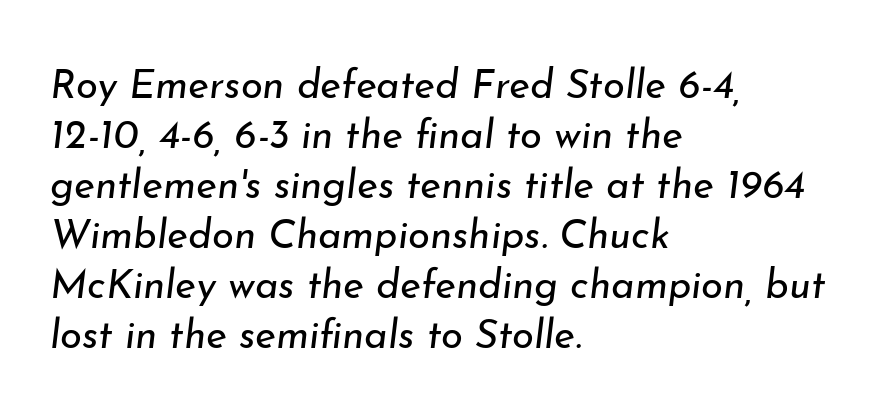
Q: Is the text bold? A: No.
Q: Is the text italic (slanted)? A: Yes, it leans right by about 7 degrees.
Q: Is the text underlined? A: No.
Q: How is the paragraph aligned? A: Left-aligned.
Q: Is the spacing between letters normal or unusually wide? A: Normal.
Q: Is the spacing between lines tight, normal or loose? A: Normal.
Q: Width (condensed, normal, or wide)? A: Normal.
Q: Stroke contrast? A: Low.
Q: x-height? A: Small.
Q: Monospaced? A: No.
